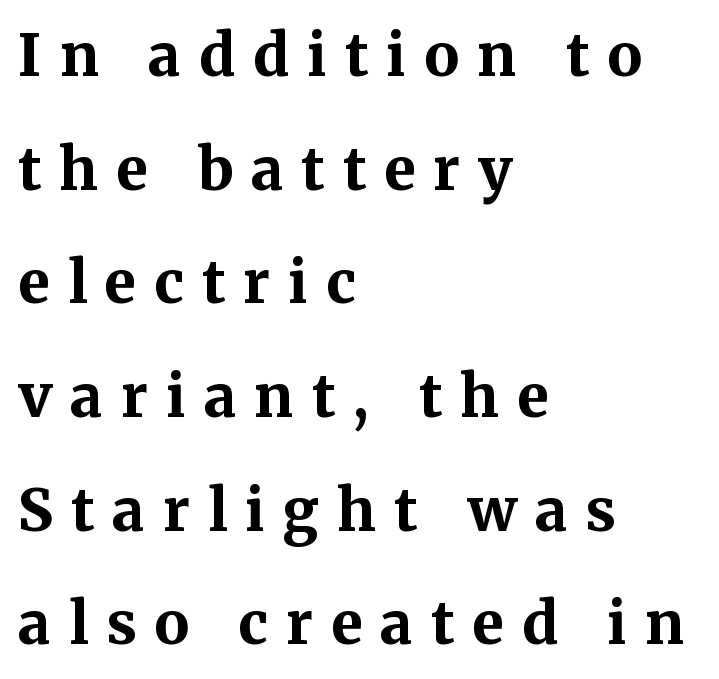
The image shows 58 px bold serif type, upright; set left-aligned, loose line spacing (1.96x), unusually wide letter spacing (+0.31 em), not underlined; medium stroke contrast and a medium x-height.
